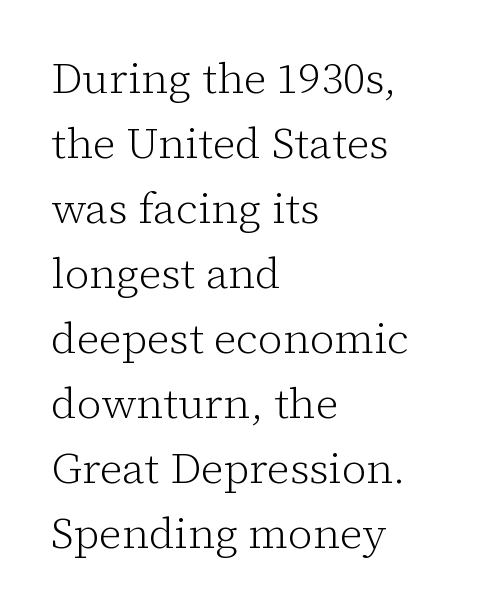
{"serif": "yes", "italic": "no", "bold": "no", "weight": "light", "width": "normal", "stroke_contrast": "low", "x_height": "medium", "monospaced": "no", "underline": "no", "align": "left", "line_spacing": "normal", "line_spacing_ratio": 1.51, "letter_spacing": "normal", "letter_spacing_em": 0.0, "glyph_px": 43}
